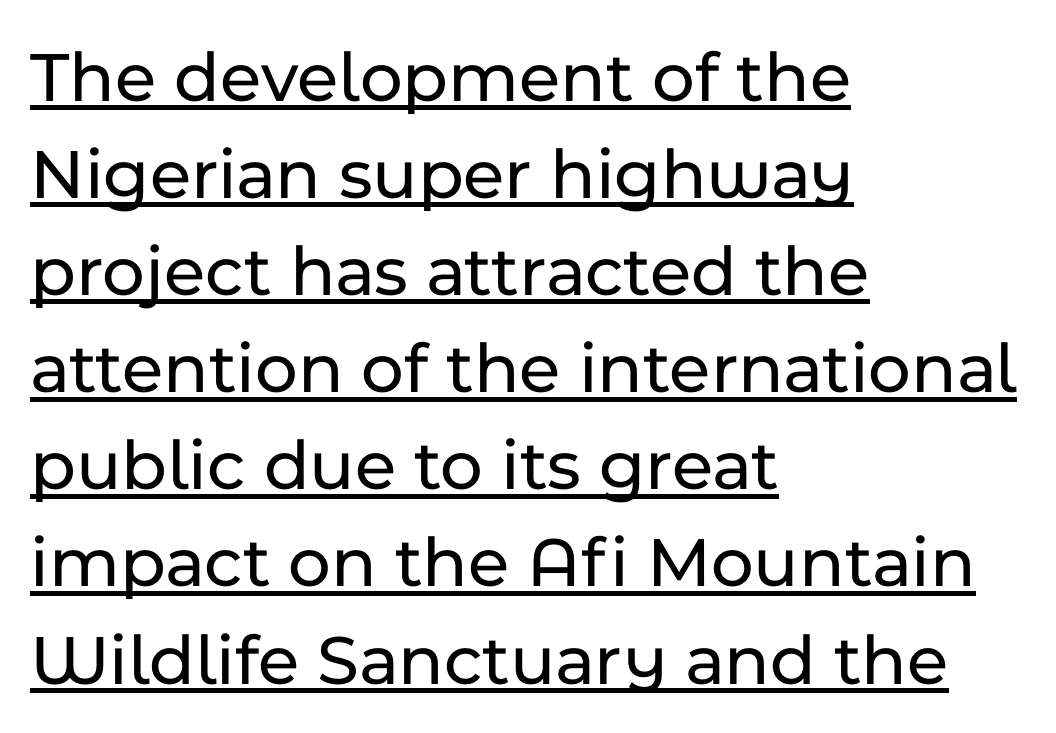
The image shows 73 px sans-serif type, upright; set left-aligned, normal line spacing (1.33x), normal letter spacing, underlined; low stroke contrast and a medium x-height.
